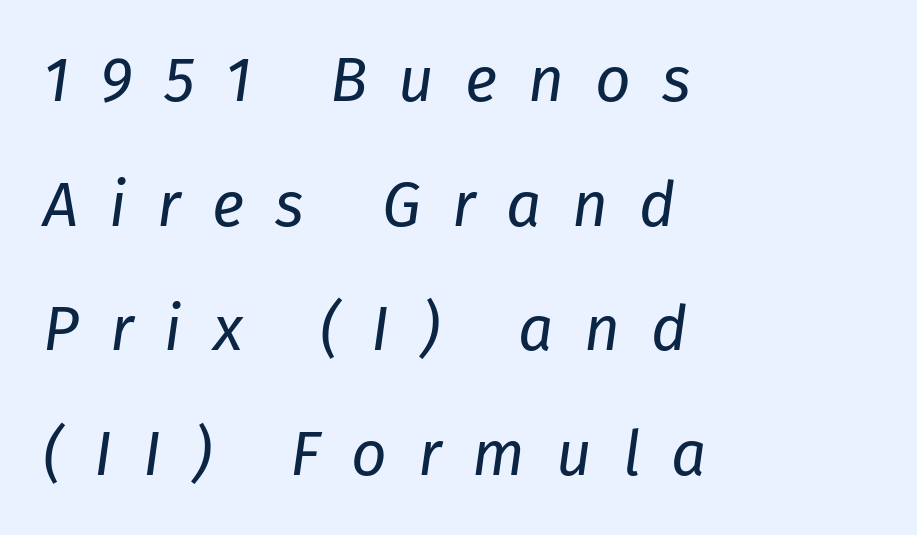
The image shows 62 px regular-weight type, italic (leaning right); set left-aligned, loose line spacing (2.01x), unusually wide letter spacing (+0.5 em), not underlined; low stroke contrast and a medium x-height.
